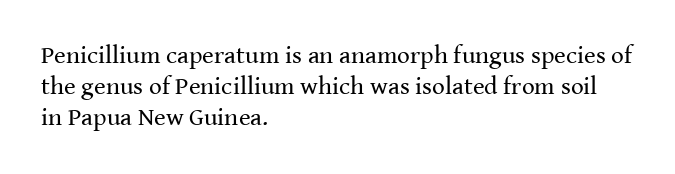
Q: Is the text bold? A: No.
Q: Is the text italic (slanted)? A: No, it is upright.
Q: Is the text underlined? A: No.
Q: How is the paragraph aligned? A: Left-aligned.
Q: Is the spacing between letters normal or unusually wide? A: Normal.
